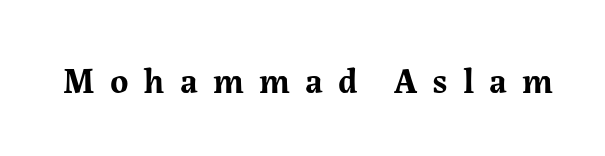
{"serif": "yes", "italic": "no", "bold": "yes", "weight": "bold", "width": "normal", "stroke_contrast": "medium", "x_height": "medium", "monospaced": "no", "underline": "no", "letter_spacing": "wide", "letter_spacing_em": 0.43, "glyph_px": 35}
